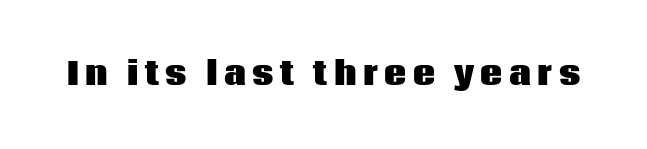
Q: Is the text bold? A: Yes.
Q: Is the text italic (slanted)? A: No, it is upright.
Q: Is the typeface a serif or a sans-serif typeface? A: Sans-serif.
Q: Is the text underlined? A: No.
Q: Is the spacing between letters normal or unusually wide? A: Unusually wide.
Q: Width (condensed, normal, or wide)? A: Normal.
Q: Stroke contrast? A: Low.
Q: x-height? A: Large.
Q: Monospaced? A: No.
